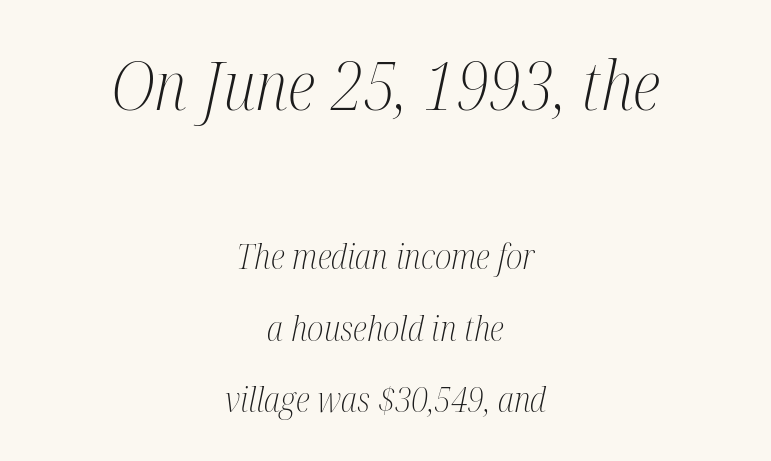
{"serif": "yes", "italic": "yes", "lean": "right", "slant_degrees": 12, "bold": "no", "weight": "light", "width": "condensed", "stroke_contrast": "medium", "x_height": "medium", "monospaced": "no", "underline": "no", "align": "center", "line_spacing": "loose", "line_spacing_ratio": 2.1, "letter_spacing": "normal", "letter_spacing_em": 0.0, "larger_block": "first", "size_ratio": 1.97, "glyph_px": 67}
